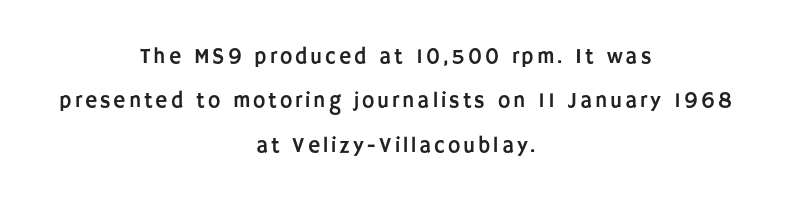
The image shows 21 px text type, upright; set centered, loose line spacing (2.11x), not underlined.
